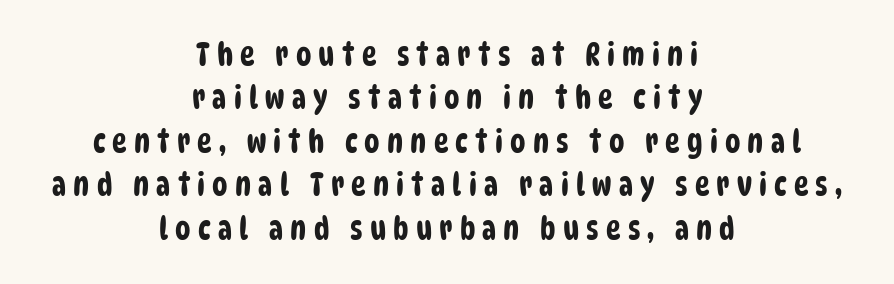
Only glyphs here, with clear space below each row. Teacher's note: observe the equal gaps on both sides — that is centered alignment. You could not count columns in this text — the font is proportionally spaced. The space between consecutive lines is moderate. How are the letters spaced? Widely, with obvious added tracking.
